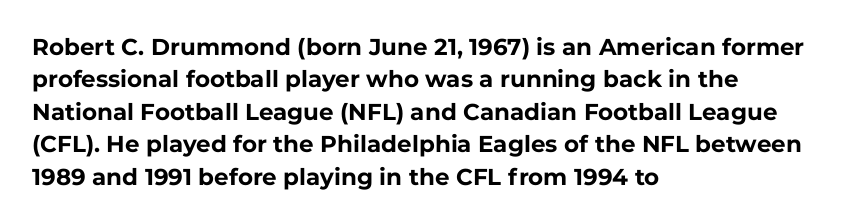
The space directly below the letters is spotless. A dark, heavy texture on the line: the type is bold. Every row of glyphs begins at an identical x-position on the left. Posture: vertical.
